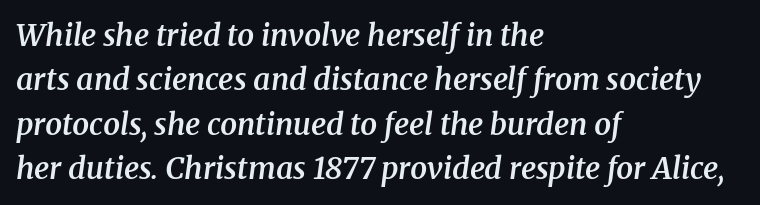
The image shows 30 px semibold serif type, italic (leaning right); set left-aligned, normal line spacing (1.48x), normal letter spacing, not underlined; medium stroke contrast and a medium x-height.
